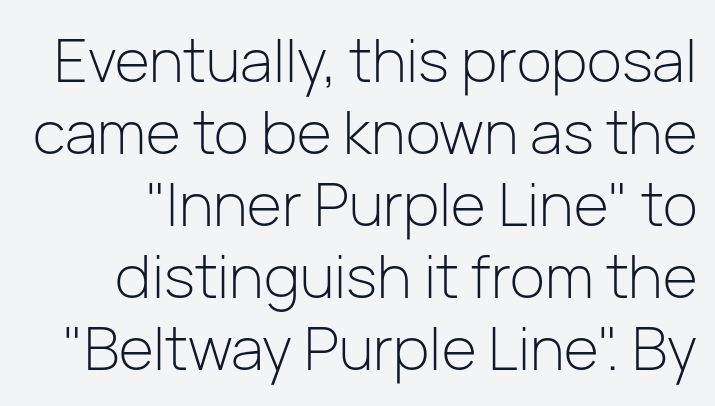
Q: Is the text bold? A: No.
Q: Is the text italic (slanted)? A: No, it is upright.
Q: Is the typeface a serif or a sans-serif typeface? A: Sans-serif.
Q: Is the text underlined? A: No.
Q: Is the spacing between letters normal or unusually wide? A: Normal.
Q: Width (condensed, normal, or wide)? A: Normal.
Q: Stroke contrast? A: Low.
Q: x-height? A: Medium.
Q: Monospaced? A: No.
